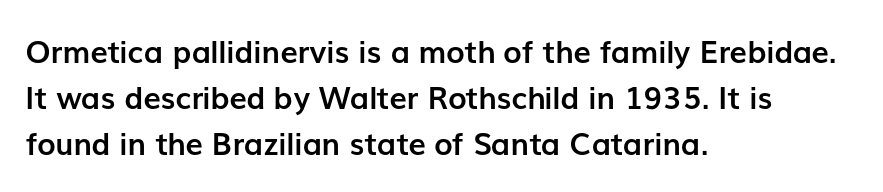
Q: Is the text bold? A: Yes.
Q: Is the text italic (slanted)? A: No, it is upright.
Q: Is the typeface a serif or a sans-serif typeface? A: Sans-serif.
Q: Is the text underlined? A: No.
Q: How is the paragraph aligned? A: Left-aligned.
Q: Is the spacing between letters normal or unusually wide? A: Normal.
Q: Is the spacing between lines tight, normal or loose? A: Normal.
Q: Width (condensed, normal, or wide)? A: Normal.
Q: Stroke contrast? A: Low.
Q: x-height? A: Medium.
Q: Monospaced? A: No.
